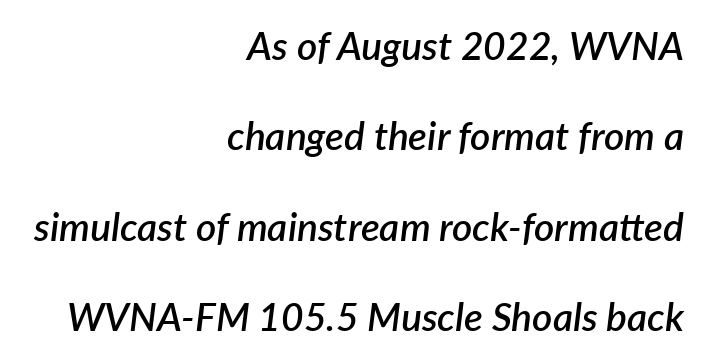
The setting favours the right margin, as signatures and pull-quotes sometimes do. Tracking value appears to be zero — textbook default spacing. The rendering uses natural spacing where letterforms have individual widths. Leading: increased. Would a proofreader flag this as italicized? Yes.
